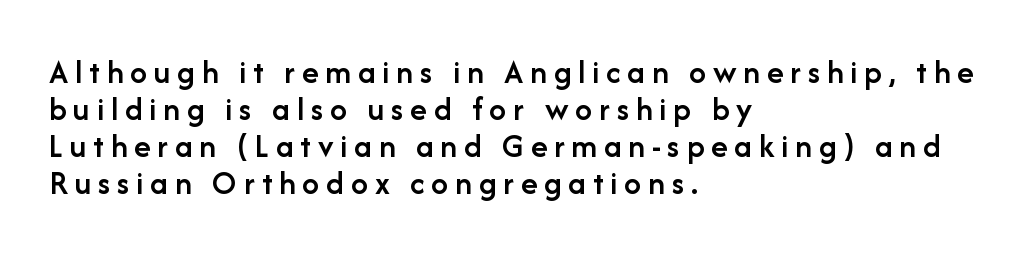
These words are printed semibold, heavier than regular yet not bold. The axis of the letterforms is exactly vertical. This rendering employs a face without finishing strokes, i.e., a sans-serif. Spacing verdict: proportional, widths tailored to each character. Beneath every word, the page is bare.
